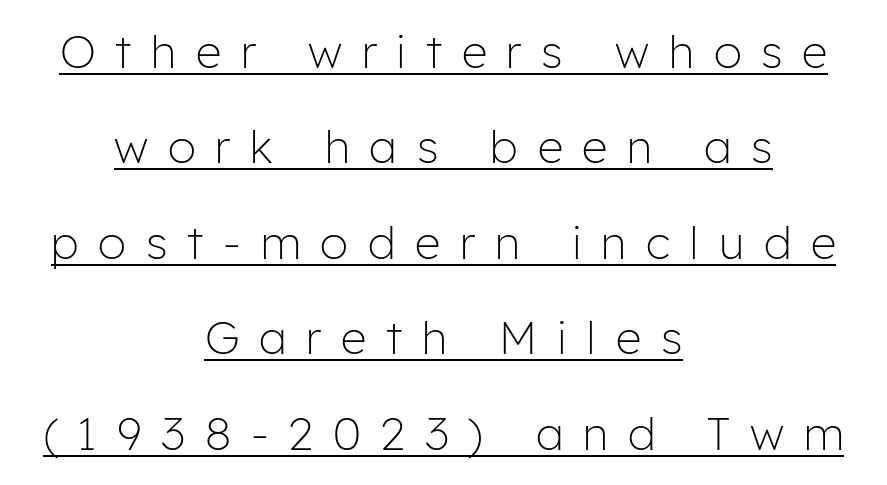
Q: Is the text bold? A: No.
Q: Is the text italic (slanted)? A: No, it is upright.
Q: Is the typeface a serif or a sans-serif typeface? A: Sans-serif.
Q: Is the text underlined? A: Yes.
Q: How is the paragraph aligned? A: Centered.
Q: Is the spacing between letters normal or unusually wide? A: Unusually wide.
Q: Is the spacing between lines tight, normal or loose? A: Loose.
Q: Width (condensed, normal, or wide)? A: Normal.
Q: Stroke contrast? A: Low.
Q: x-height? A: Medium.
Q: Monospaced? A: No.
